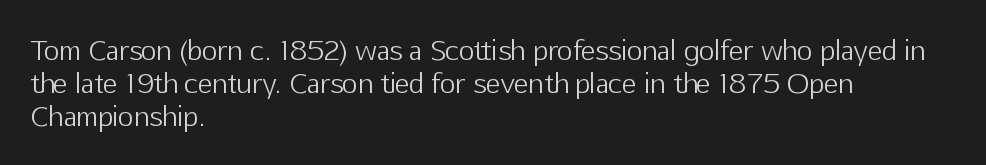
The zone under the glyphs is completely vacant. The passage is arranged the way most books set body copy — flush left. The type sits square on the baseline with zero lean. Weight: in the light-to-regular range. In terms of letterspacing, this is plain default setting.
